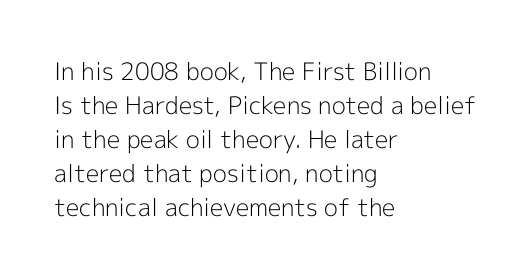
{"italic": "no", "bold": "no", "underline": "no", "align": "left", "line_spacing": "normal", "line_spacing_ratio": 1.42, "letter_spacing": "normal", "letter_spacing_em": 0.0, "glyph_px": 24}
